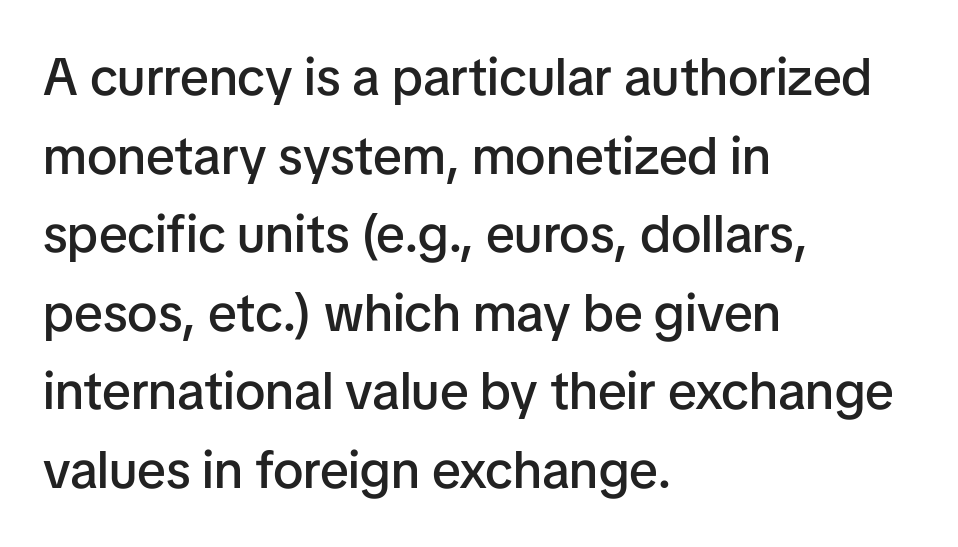
The image shows 52 px semibold sans-serif type, upright; set left-aligned, normal line spacing (1.51x), normal letter spacing, not underlined; low stroke contrast and a medium x-height.
